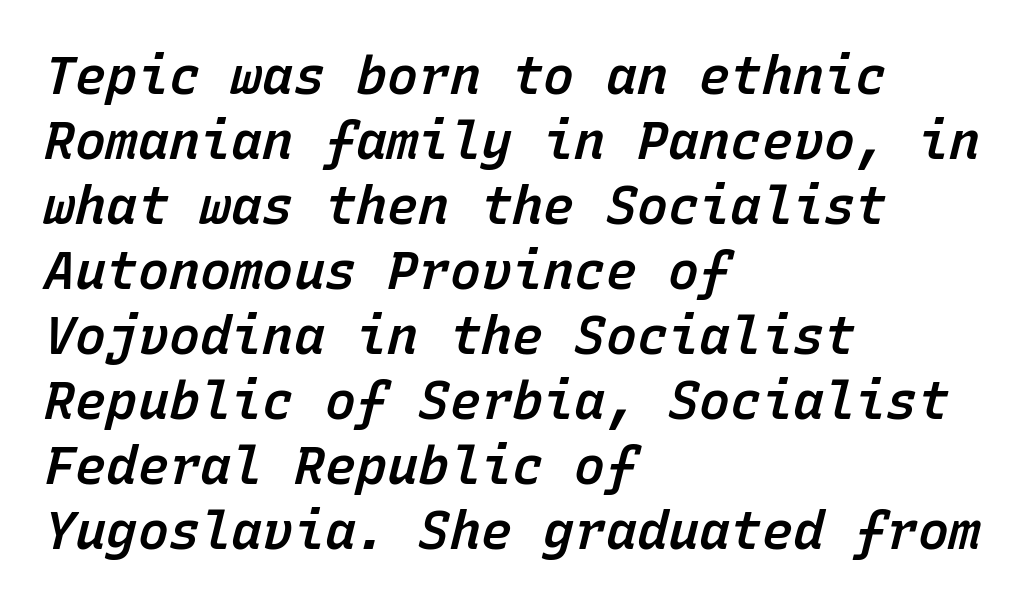
The image shows 52 px semibold type, italic (leaning right), monospaced; set left-aligned, normal line spacing (1.25x), normal letter spacing, not underlined; low stroke contrast and a medium x-height.
